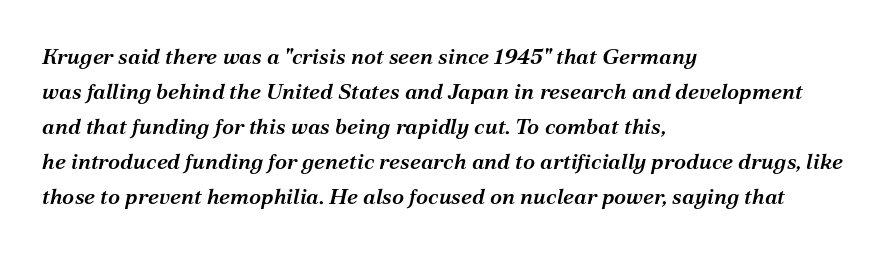
{"italic": "yes", "lean": "right", "slant_degrees": 12, "bold": "semi", "underline": "no", "align": "left", "line_spacing": "normal", "line_spacing_ratio": 1.59, "letter_spacing": "normal", "letter_spacing_em": 0.0, "glyph_px": 22}
